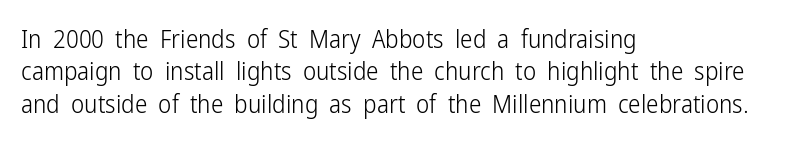
The words here are not underlined. Whoever set this chose a conventional vertical rhythm. Honestly, the letter spacing is just normal — you wouldn't notice it. Tall strokes in this sample are plumb rather than angled. Compared with a centered layout, this one pins lines to the left instead. The weight tops out at a normal text grade.
